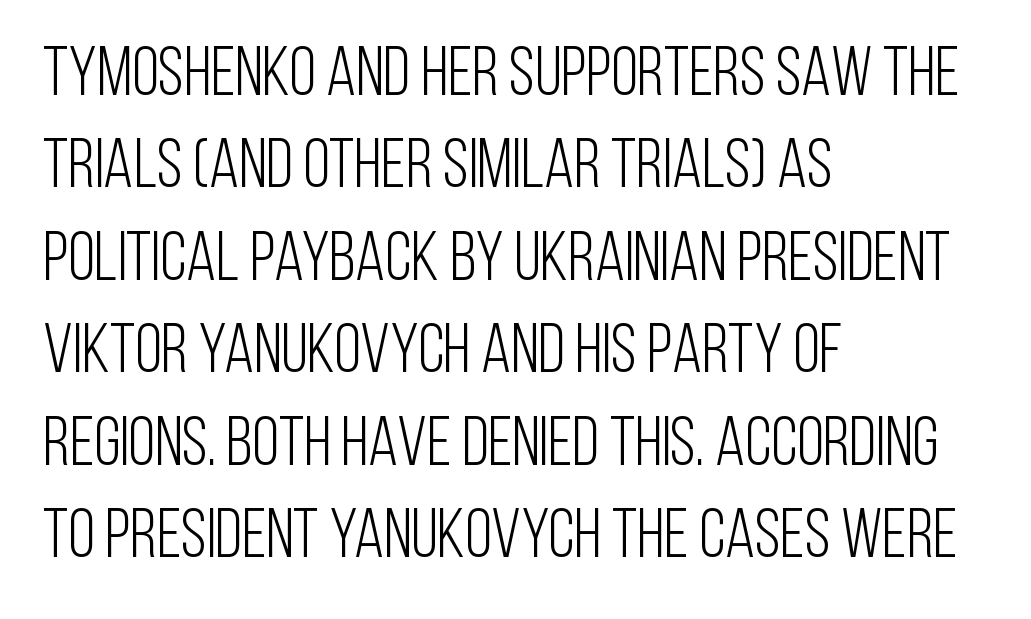
The image shows 69 px light, condensed sans-serif type, upright; set left-aligned, normal line spacing (1.34x), normal letter spacing, not underlined; low stroke contrast and a large x-height.
